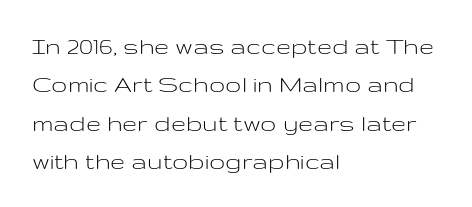
The image shows 27 px text type, upright; set left-aligned, normal line spacing (1.42x), normal letter spacing, not underlined.
